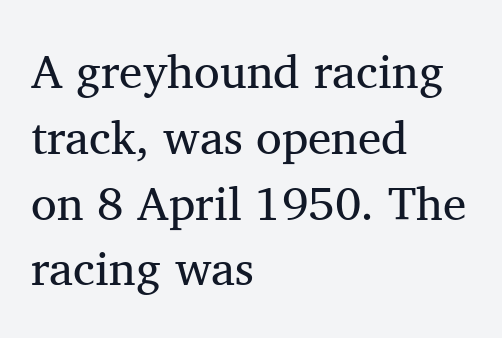
Is this a fixed-width face? No — the glyphs have proportional, varying widths. The font's upright variant was chosen for this text. One-word summary of the alignment: left. Line spacing here is normal. Beneath every word, the page is bare.
